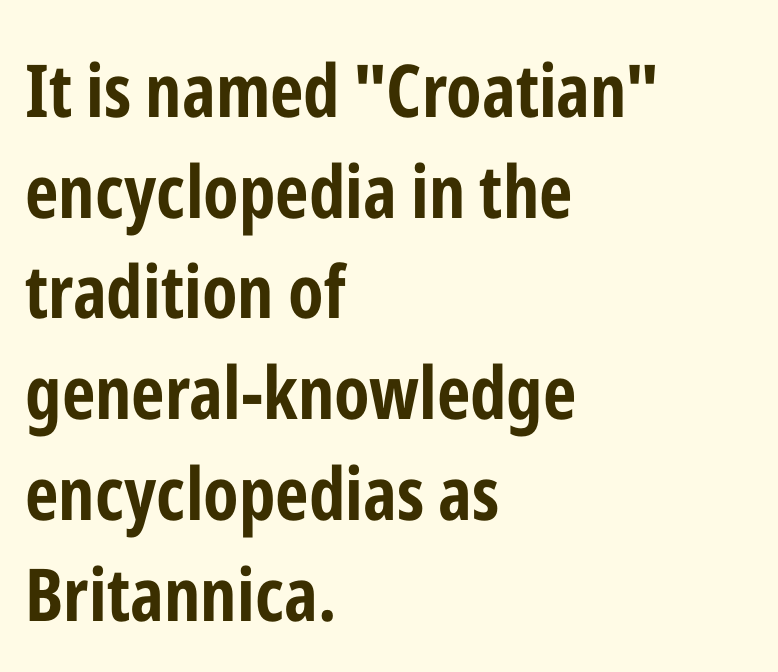
{"serif": "no", "italic": "no", "bold": "yes", "weight": "bold", "width": "condensed", "stroke_contrast": "low", "x_height": "medium", "monospaced": "no", "underline": "no", "align": "left", "line_spacing": "normal", "line_spacing_ratio": 1.38, "letter_spacing": "normal", "letter_spacing_em": 0.0, "glyph_px": 73}
